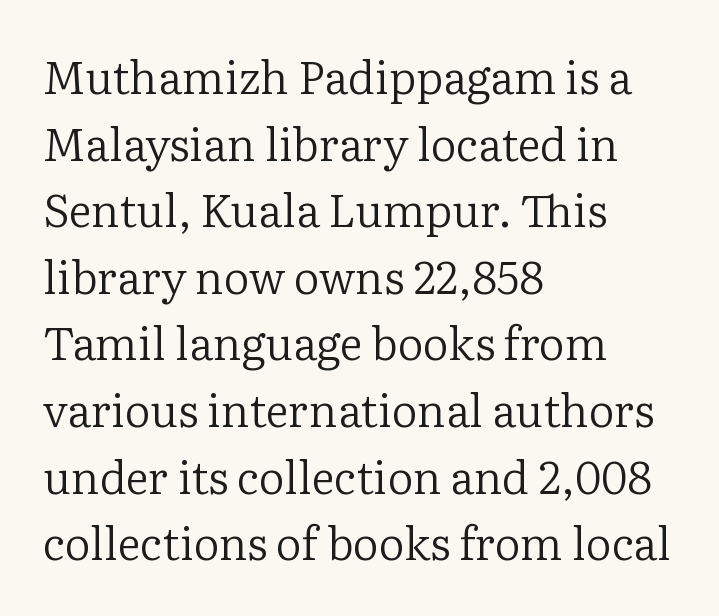
Character widths vary here, with narrow letters taking less room than wide ones. Layout note: lines flush left. You can tell from the footed stems that serif type was used. The space directly below the letters is spotless. This is not heavy type; no bold has been used.
